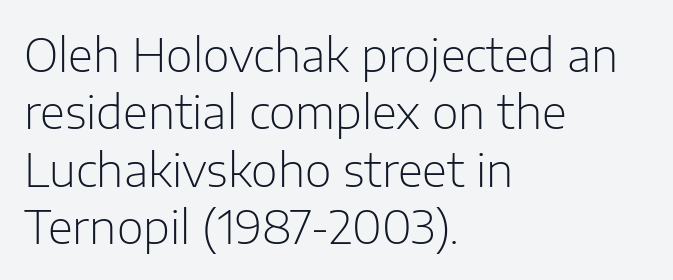
Nope, no serifs anywhere on these letters. The vertical gap from one line to the next is medium. Anything drawn beneath the words? Only blank space. The letters advance in unequal steps, a hallmark of proportional type. Caption: multi-line text, flush left, ragged right. Italic: no, the glyphs are upright roman.
